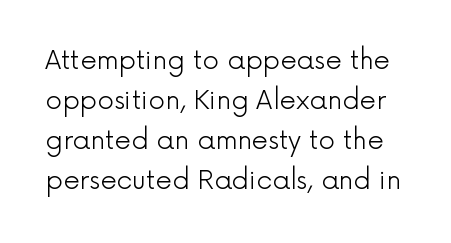
Is the letter spacing exaggerated? No — it looks like the ordinary default. Each stroke keeps to a modest, everyday thickness or less. Type without underlining. Tall strokes in this sample are plumb rather than angled.
